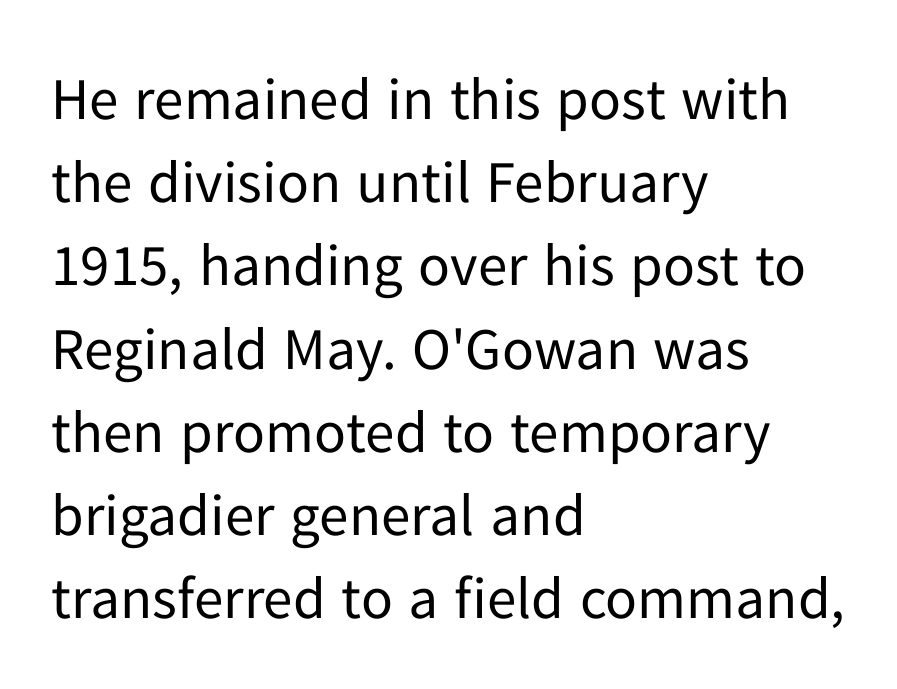
Q: Is the text bold? A: No.
Q: Is the text italic (slanted)? A: No, it is upright.
Q: Is the typeface a serif or a sans-serif typeface? A: Sans-serif.
Q: Is the text underlined? A: No.
Q: How is the paragraph aligned? A: Left-aligned.
Q: Is the spacing between letters normal or unusually wide? A: Normal.
Q: Is the spacing between lines tight, normal or loose? A: Normal.
Q: Width (condensed, normal, or wide)? A: Normal.
Q: Stroke contrast? A: Low.
Q: x-height? A: Medium.
Q: Monospaced? A: No.
